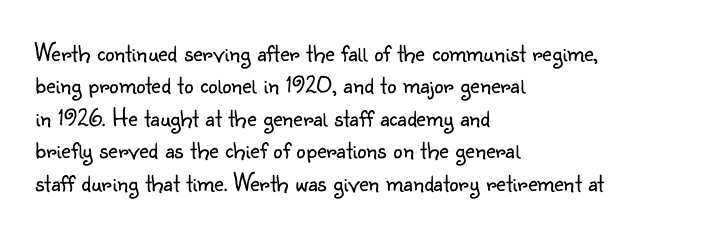
{"italic": "no", "bold": "no", "underline": "no", "align": "left", "line_spacing": "normal", "line_spacing_ratio": 1.25, "letter_spacing": "normal", "letter_spacing_em": 0.0, "glyph_px": 26}
